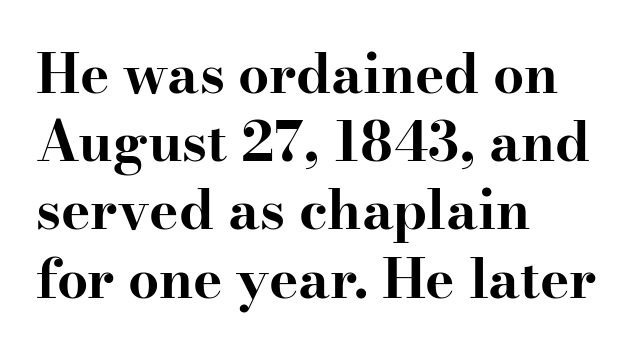
The letters advance in unequal steps, a hallmark of proportional type. Every stem runs plumb, perpendicular to the baseline. The face used here has the dense, thick strokes of a bold. Compared with typical body copy, the letter spacing here is the same.
